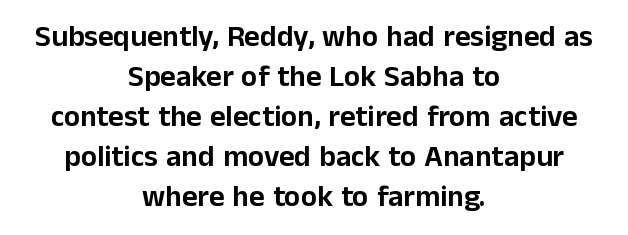
You can tell it's not italic because the verticals are truly vertical. Letters rest on an invisible, unmarked baseline. Spacing verdict: proportional, widths tailored to each character. Does the type have serifs? No, each stem ends abruptly.
